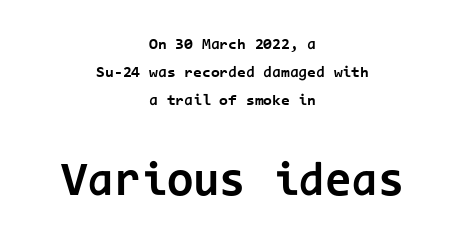
Inter-character spacing is left at the font's built-in metrics. Bold? Absolutely — the strokes are thick and heavy. A sans-serif font was chosen for this passage. The space beneath each line is pristine and unruled.
